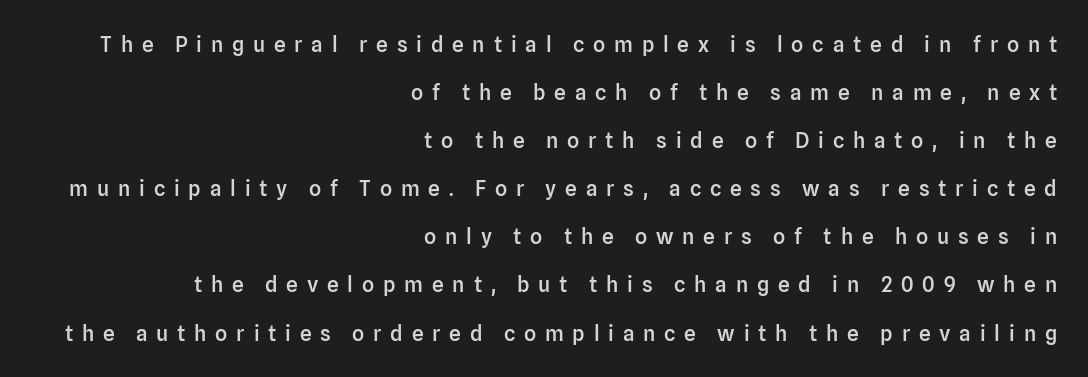
{"italic": "no", "bold": "semi", "underline": "no", "align": "right", "line_spacing": "loose", "line_spacing_ratio": 2.29, "letter_spacing": "wide", "letter_spacing_em": 0.42, "glyph_px": 21}
